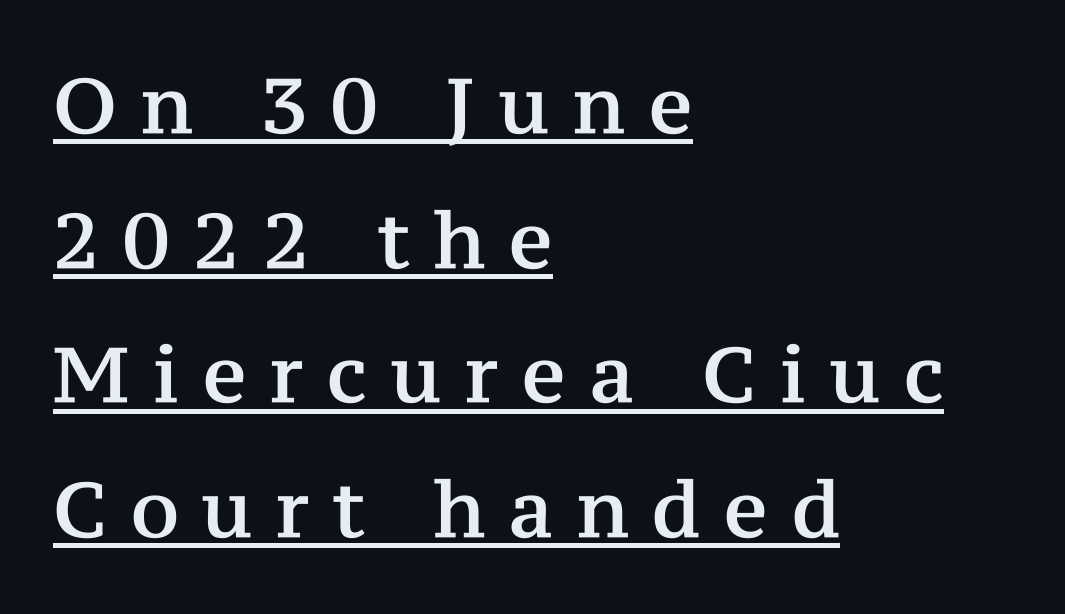
{"serif": "yes", "italic": "no", "width": "normal", "stroke_contrast": "medium", "x_height": "medium", "monospaced": "no", "underline": "yes", "align": "left", "line_spacing_ratio": 1.75, "letter_spacing": "wide", "letter_spacing_em": 0.31, "glyph_px": 77}
